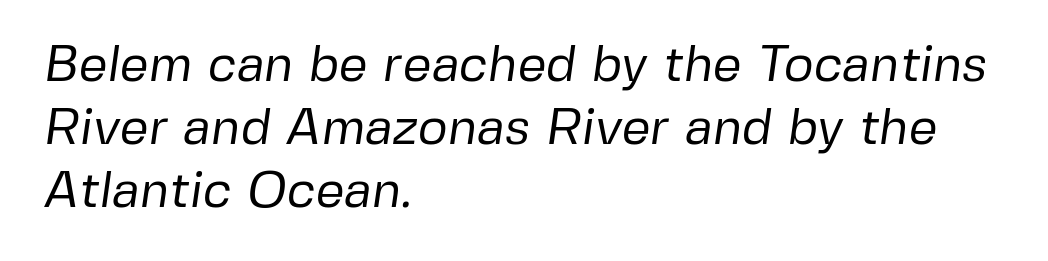
Q: Is the text bold? A: No.
Q: Is the typeface a serif or a sans-serif typeface? A: Sans-serif.
Q: Is the text underlined? A: No.
Q: How is the paragraph aligned? A: Left-aligned.
Q: Is the spacing between letters normal or unusually wide? A: Normal.
Q: Width (condensed, normal, or wide)? A: Normal.
Q: Stroke contrast? A: Low.
Q: x-height? A: Medium.
Q: Monospaced? A: No.
